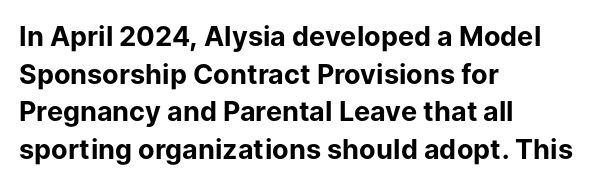
The image shows 27 px bold type, upright; set left-aligned, normal line spacing (1.39x), normal letter spacing, not underlined.
